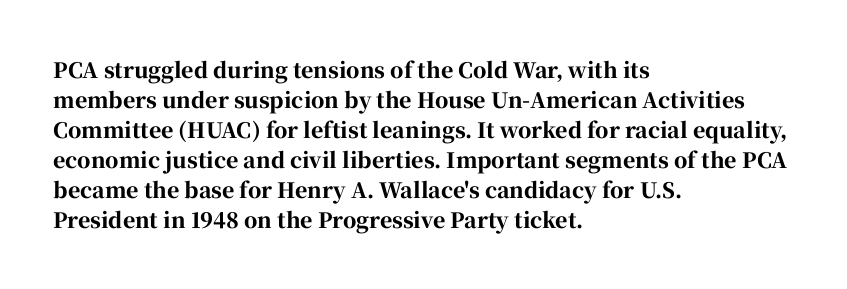
The font's upright variant was chosen for this text. These lines keep a tight, regular rhythm from letter to letter. Notice how thick the strokes are: this is what a full bold looks like. These lines sit exactly where default settings would place them.
